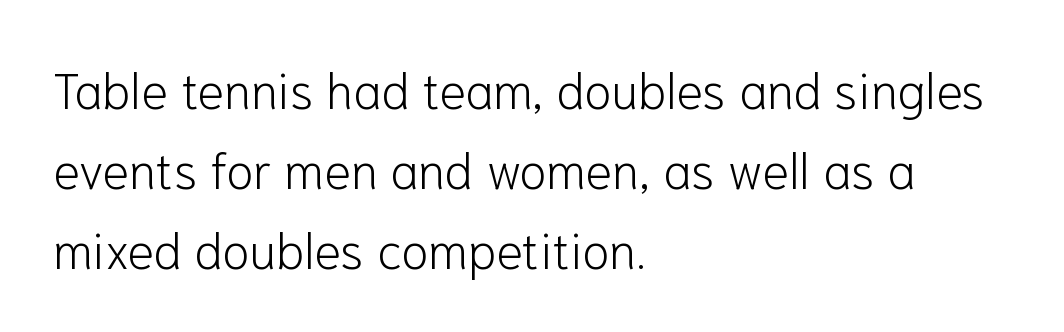
The image shows 50 px light sans-serif type, upright; set left-aligned, normal line spacing (1.6x), normal letter spacing, not underlined; low stroke contrast and a medium x-height.
